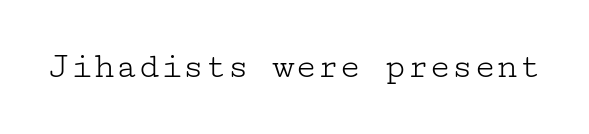
{"serif": "yes", "italic": "no", "bold": "no", "weight": "light", "width": "wide", "stroke_contrast": "low", "x_height": "medium", "underline": "no", "letter_spacing": "normal", "letter_spacing_em": 0.0, "glyph_px": 37}
